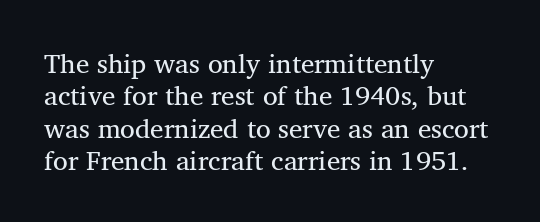
The image shows 27 px text type; set left-aligned, line spacing 1.2x, normal letter spacing, not underlined.
